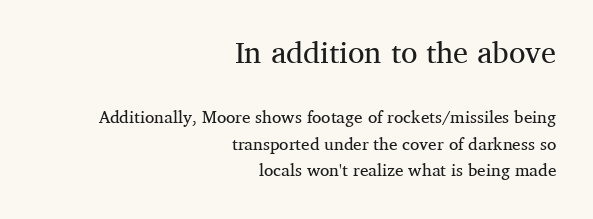
{"serif": "yes", "italic": "no", "bold": "no", "weight": "regular", "width": "normal", "stroke_contrast": "medium", "x_height": "medium", "monospaced": "no", "underline": "no", "align": "right", "line_spacing": "normal", "line_spacing_ratio": 1.57, "letter_spacing": "normal", "letter_spacing_em": 0.0, "larger_block": "first", "size_ratio": 1.76, "glyph_px": 30}
